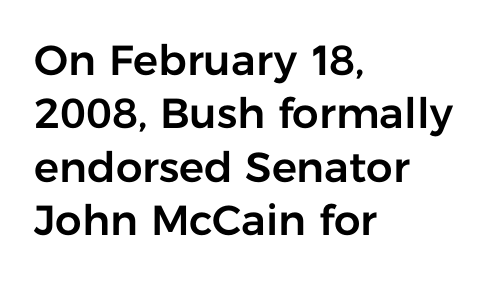
The image shows 42 px sans-serif type, upright; set left-aligned, normal line spacing (1.27x), normal letter spacing, not underlined; low stroke contrast and a medium x-height.
